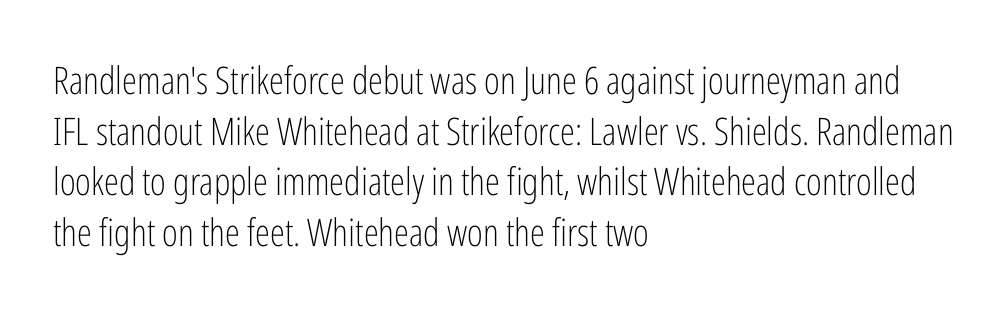
{"serif": "no", "italic": "no", "bold": "no", "weight": "light", "width": "condensed", "stroke_contrast": "low", "x_height": "medium", "monospaced": "no", "underline": "no", "align": "left", "line_spacing": "normal", "line_spacing_ratio": 1.33, "letter_spacing": "normal", "letter_spacing_em": 0.0, "glyph_px": 38}
